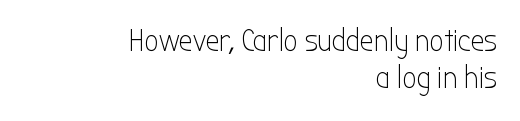
Weight: regular or lighter. No feet cap the strokes, marking this as sans-serif type. Does extra space separate the letters? No, they use regular spacing. A typesetter would mark this as roman, not italic.
